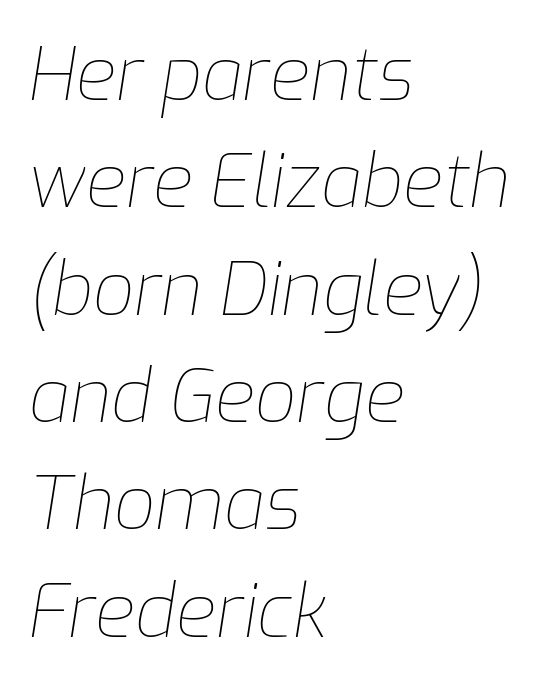
Each row of text sits above clean, open space. The typeface has the unassuming heft of standard copy or less. The tracking reads as untouched default to a designer's eye. Each line starts at the same left margin while the right side varies.
